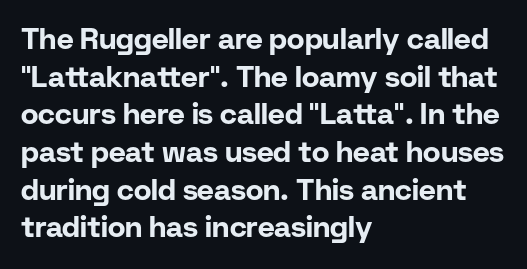
A typesetter would call this proportional, since set widths differ per character. Here the glyphs are tracked normally, forming tight word shapes. Pretty heavy lettering here — definitely bold. Each row of text sits above clean, open space. Nope, no serifs anywhere on these letters.
